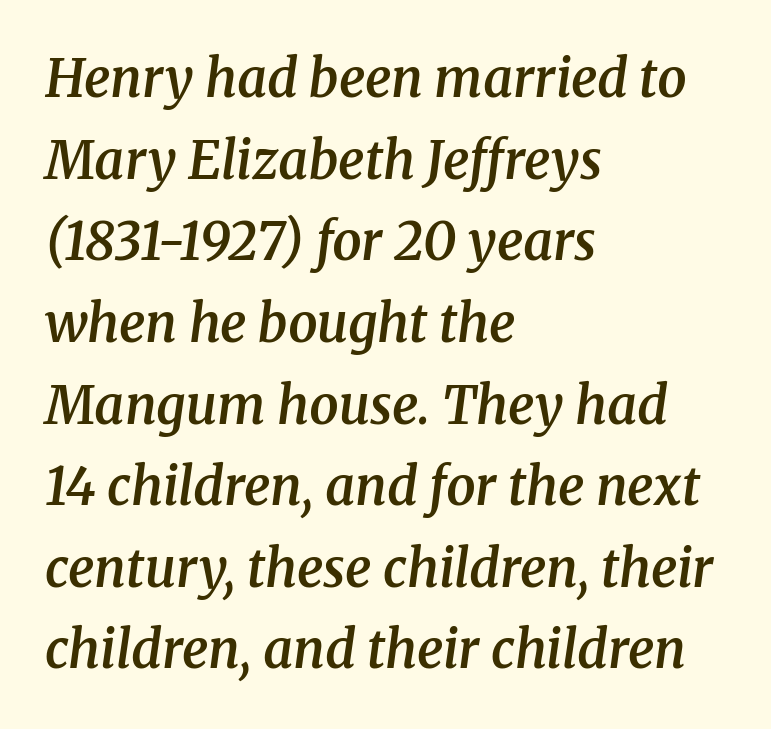
Q: Is the text bold? A: Semi-bold.
Q: Is the text italic (slanted)? A: Yes, it leans right by about 8 degrees.
Q: Is the typeface a serif or a sans-serif typeface? A: Serif.
Q: Is the text underlined? A: No.
Q: How is the paragraph aligned? A: Left-aligned.
Q: Is the spacing between letters normal or unusually wide? A: Normal.
Q: Is the spacing between lines tight, normal or loose? A: Normal.
Q: Width (condensed, normal, or wide)? A: Normal.
Q: Stroke contrast? A: Medium.
Q: x-height? A: Medium.
Q: Monospaced? A: No.
